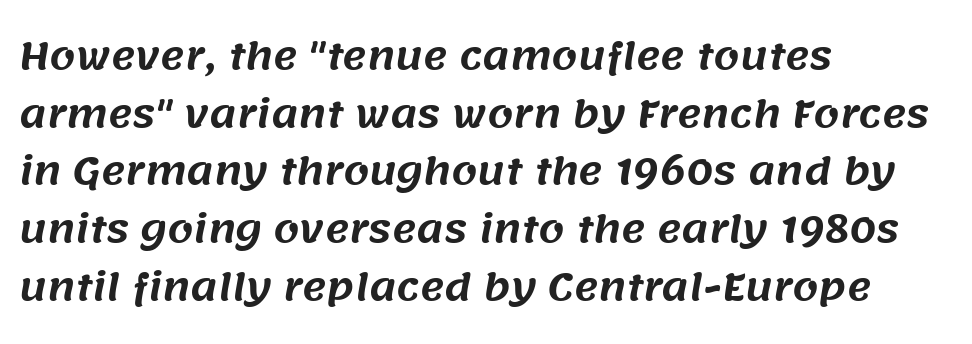
The image shows 37 px sans-serif type; set left-aligned, normal line spacing (1.56x), normal letter spacing, not underlined; medium stroke contrast and a large x-height.
